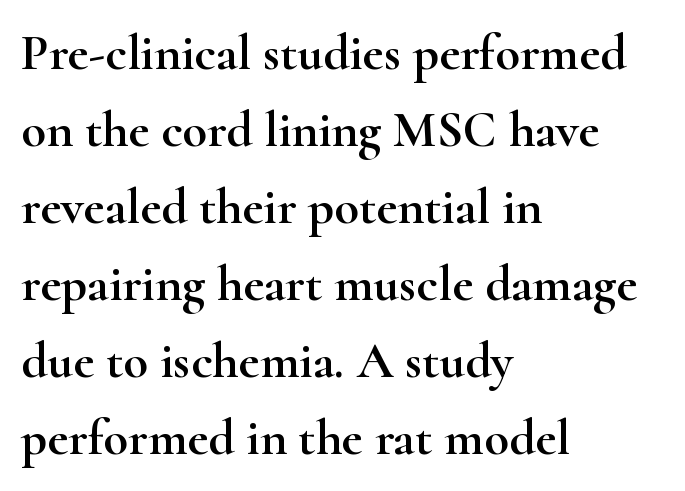
Reading down the column, the eye jumps a familiar distance to each next line. There is no visible air inserted between adjacent glyphs. Letterform terminals end in serifs throughout the passage. The rendering anchors every line to the left-hand side. Characters remain perfectly vertical along every line. These lines are rendered in a variable-pitch font.
